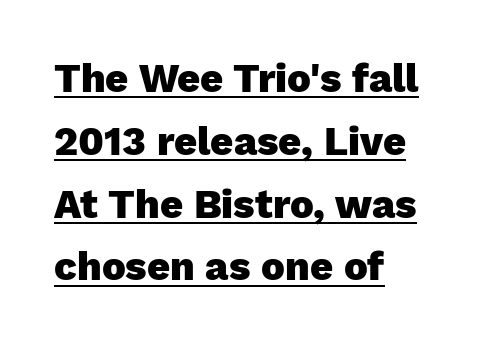
{"serif": "no", "italic": "no", "bold": "yes", "weight": "heavy", "width": "normal", "stroke_contrast": "low", "x_height": "medium", "monospaced": "no", "underline": "yes", "align": "left", "line_spacing": "normal", "line_spacing_ratio": 1.57, "letter_spacing": "normal", "letter_spacing_em": 0.0, "glyph_px": 40}
